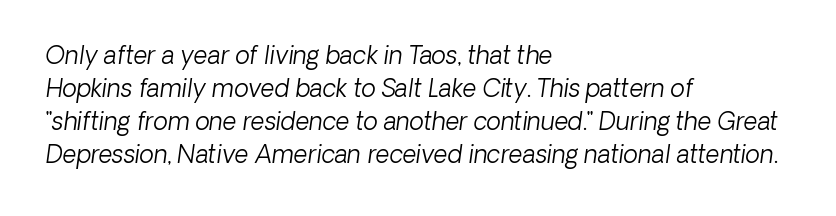
{"italic": "yes", "lean": "right", "slant_degrees": 8, "bold": "no", "underline": "no", "align": "left", "line_spacing": "normal", "line_spacing_ratio": 1.38, "letter_spacing": "normal", "letter_spacing_em": 0.0, "glyph_px": 24}
